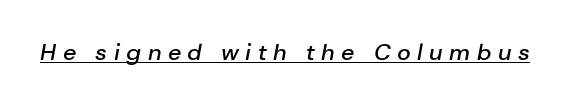
Q: Is the text bold? A: Semi-bold.
Q: Is the text italic (slanted)? A: Yes, it leans right by about 10 degrees.
Q: Is the text underlined? A: Yes.
Q: Is the spacing between letters normal or unusually wide? A: Unusually wide.
